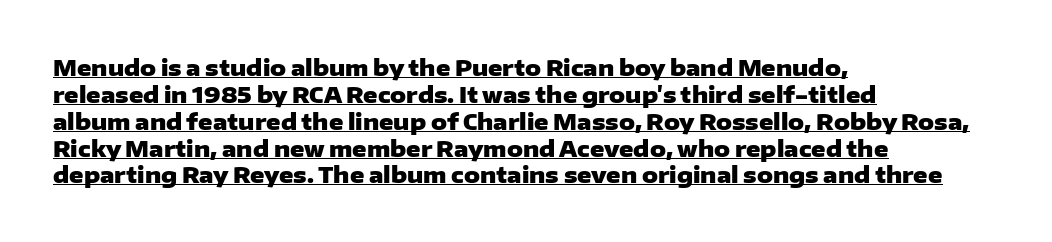
{"italic": "no", "bold": "yes", "underline": "yes", "align": "left", "line_spacing_ratio": 1.22, "letter_spacing": "normal", "letter_spacing_em": 0.0, "glyph_px": 22}
